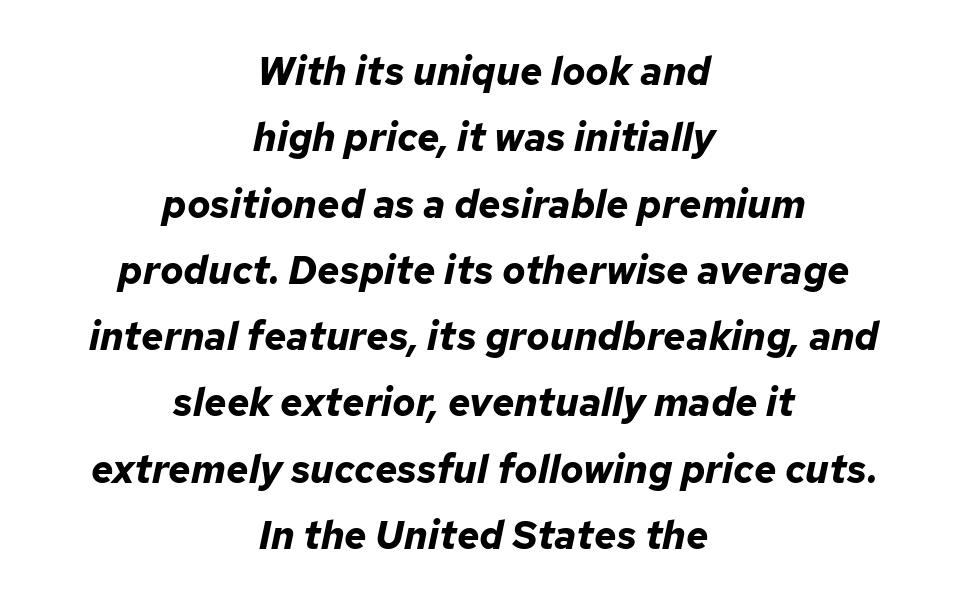
This rendering uses center alignment, leaving both contours irregular but symmetric. The font is running at its bold setting. Descenders are the only things crossing below the line. Caption: standard tracking, unaltered.
